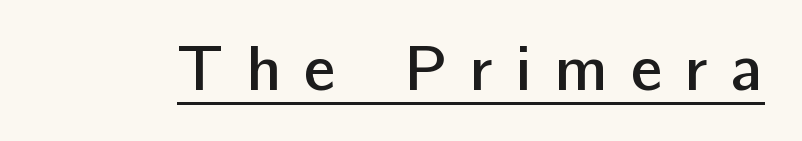
The image shows 64 px semibold sans-serif type, upright; set unusually wide letter spacing (+0.36 em), underlined; low stroke contrast and a medium x-height.
